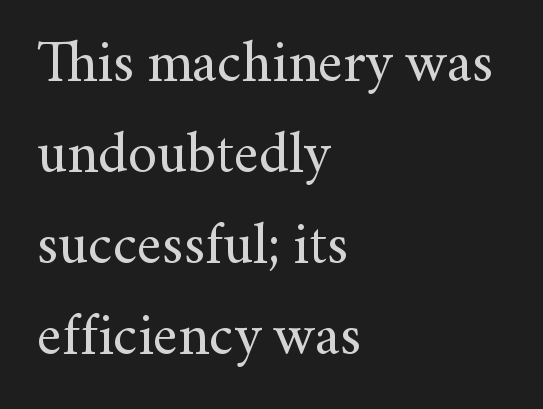
{"serif": "yes", "italic": "no", "bold": "no", "weight": "regular", "width": "normal", "stroke_contrast": "medium", "x_height": "small", "monospaced": "no", "underline": "no", "align": "left", "line_spacing": "normal", "line_spacing_ratio": 1.57, "letter_spacing": "normal", "letter_spacing_em": 0.0, "glyph_px": 58}
